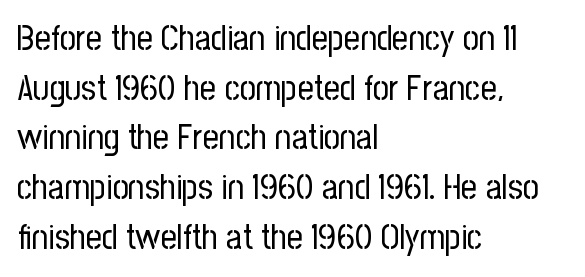
Q: Is the text bold? A: No.
Q: Is the text italic (slanted)? A: No, it is upright.
Q: Is the typeface a serif or a sans-serif typeface? A: Sans-serif.
Q: Is the text underlined? A: No.
Q: How is the paragraph aligned? A: Left-aligned.
Q: Is the spacing between letters normal or unusually wide? A: Normal.
Q: Is the spacing between lines tight, normal or loose? A: Normal.
Q: Width (condensed, normal, or wide)? A: Condensed.
Q: Stroke contrast? A: Low.
Q: x-height? A: Medium.
Q: Monospaced? A: No.
